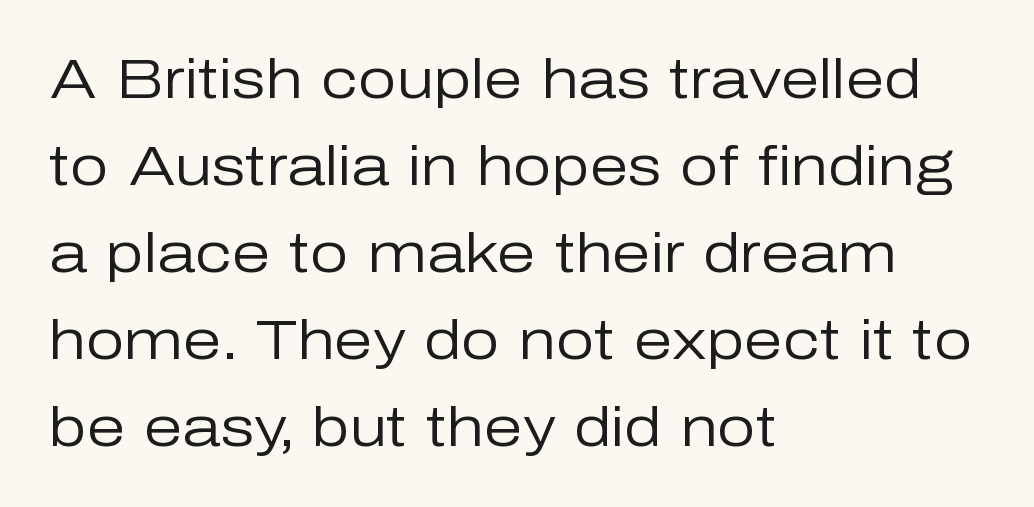
{"serif": "no", "italic": "no", "bold": "no", "weight": "regular", "width": "normal", "stroke_contrast": "low", "x_height": "medium", "monospaced": "no", "underline": "no", "align": "left", "line_spacing": "normal", "line_spacing_ratio": 1.58, "letter_spacing": "normal", "letter_spacing_em": 0.0, "glyph_px": 55}
